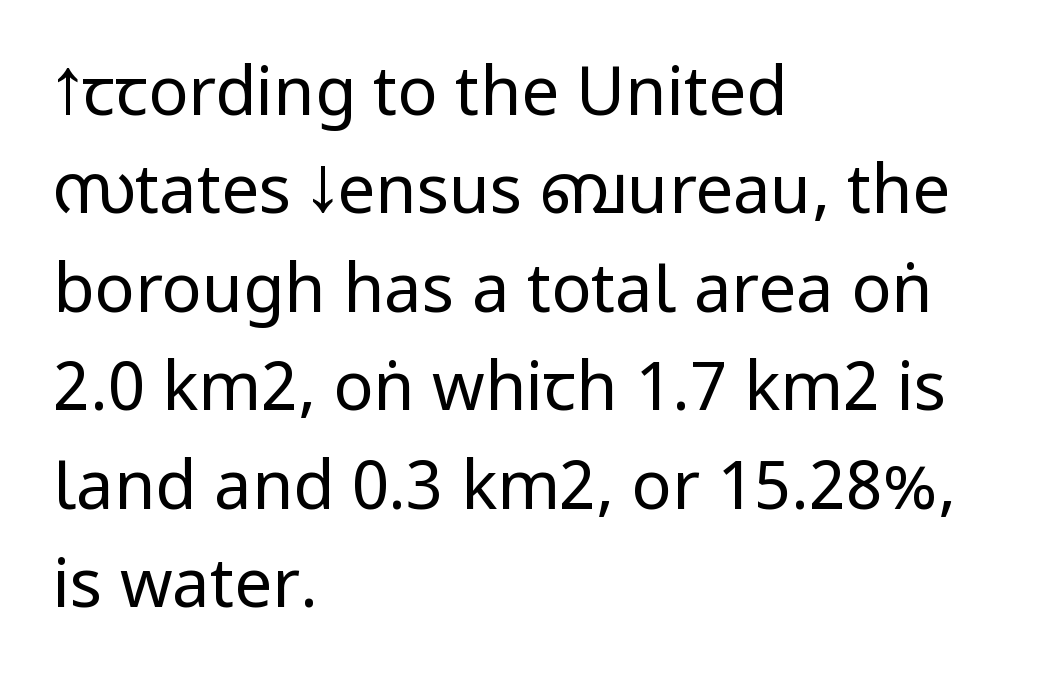
{"serif": "no", "italic": "no", "bold": "no", "weight": "regular", "width": "condensed", "stroke_contrast": "low", "x_height": "large", "monospaced": "no", "underline": "no", "align": "left", "line_spacing": "normal", "line_spacing_ratio": 1.47, "letter_spacing": "normal", "letter_spacing_em": 0.0, "glyph_px": 67}
